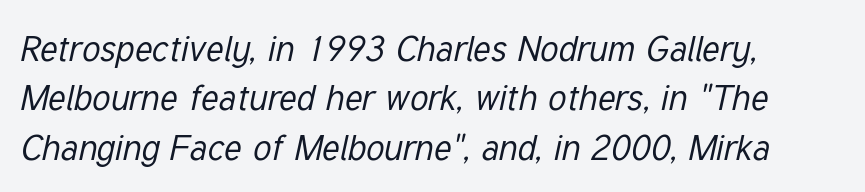
The image shows 36 px regular-weight, condensed type, italic (leaning right); set left-aligned, normal line spacing (1.37x), normal letter spacing, not underlined; low stroke contrast and a medium x-height.
